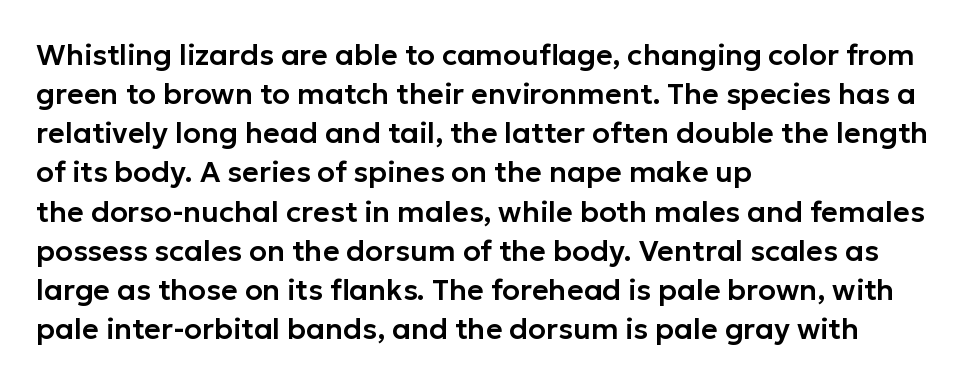
Nobody touched the tracking dial on this one. Words float on clear page, feet unadorned. The letters stand straight up with perfectly vertical stems. The face used here is proportionally spaced, like ordinary book or web type.
